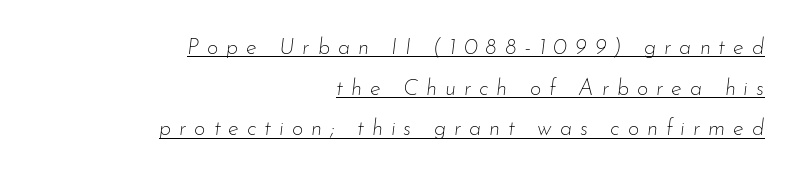
The image shows 22 px text type, italic (leaning right); set right-aligned, line spacing 1.85x, unusually wide letter spacing (+0.36 em), underlined.
